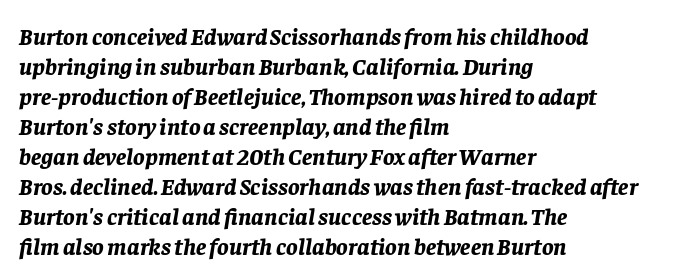
{"italic": "yes", "lean": "right", "slant_degrees": 8, "bold": "yes", "underline": "no", "align": "left", "line_spacing": "normal", "line_spacing_ratio": 1.25, "letter_spacing": "normal", "letter_spacing_em": 0.0, "glyph_px": 24}
